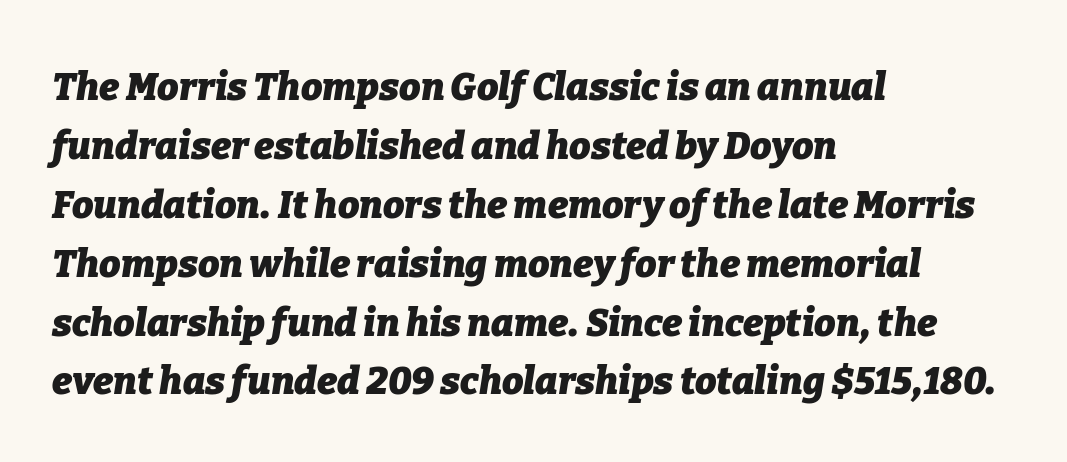
{"italic": "yes", "lean": "right", "slant_degrees": 9, "bold": "yes", "weight": "heavy", "width": "normal", "stroke_contrast": "low", "x_height": "medium", "monospaced": "no", "underline": "no", "align": "left", "line_spacing": "normal", "line_spacing_ratio": 1.55, "letter_spacing": "normal", "letter_spacing_em": 0.0, "glyph_px": 38}
